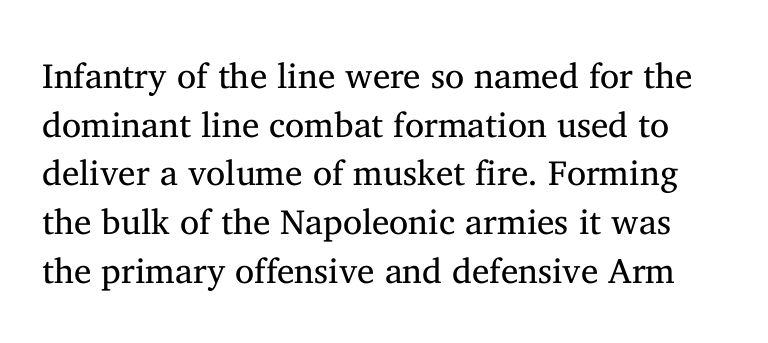
Q: Is the text bold? A: No.
Q: Is the text italic (slanted)? A: No, it is upright.
Q: Is the typeface a serif or a sans-serif typeface? A: Serif.
Q: Is the text underlined? A: No.
Q: Is the spacing between letters normal or unusually wide? A: Normal.
Q: Is the spacing between lines tight, normal or loose? A: Normal.
Q: Width (condensed, normal, or wide)? A: Normal.
Q: Stroke contrast? A: Medium.
Q: x-height? A: Medium.
Q: Monospaced? A: No.
